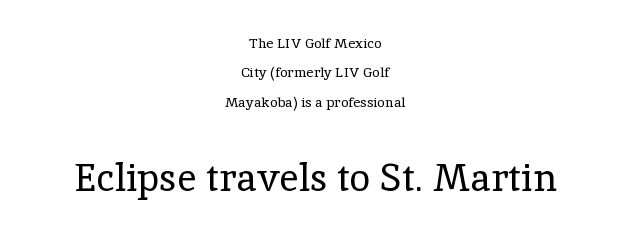
Q: Is the text bold? A: No.
Q: Is the text italic (slanted)? A: No, it is upright.
Q: Is the typeface a serif or a sans-serif typeface? A: Serif.
Q: Is the text underlined? A: No.
Q: How is the paragraph aligned? A: Centered.
Q: Is the spacing between letters normal or unusually wide? A: Normal.
Q: Is the spacing between lines tight, normal or loose? A: Loose.
Q: Which block of text is set in a larger size, the first (top) or the second (bottom)? A: The second (bottom) one.
Q: Width (condensed, normal, or wide)? A: Normal.
Q: x-height? A: Medium.
Q: Monospaced? A: No.
